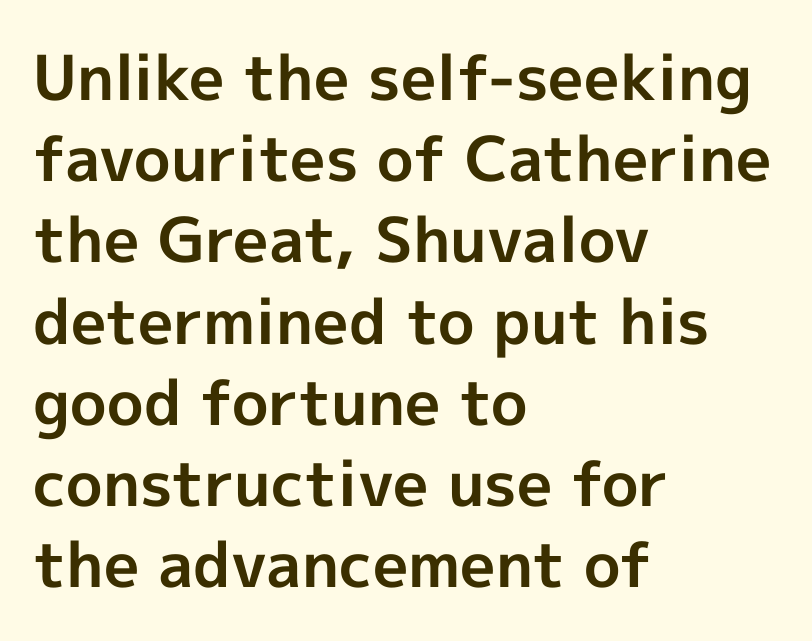
No extra tracking has been applied to these lines. The rendering uses natural spacing where letterforms have individual widths. Regarding serifs, this sample does without them. This is heavy type, rendered in bold. Notice how descenders clear the ascenders below comfortably — that's standard leading. Descender tails drop into unmarked territory.
